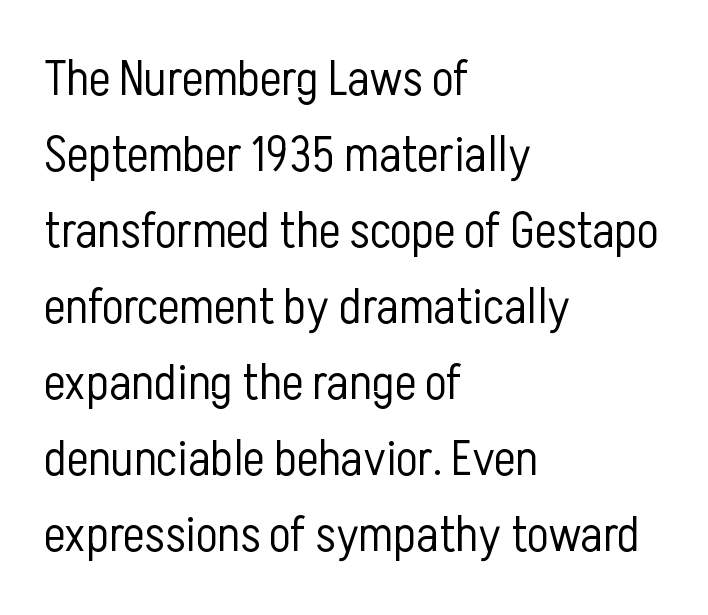
{"serif": "no", "italic": "no", "bold": "no", "weight": "light", "width": "condensed", "stroke_contrast": "low", "x_height": "medium", "monospaced": "no", "underline": "no", "align": "left", "line_spacing": "normal", "line_spacing_ratio": 1.49, "letter_spacing": "normal", "letter_spacing_em": 0.0, "glyph_px": 51}
